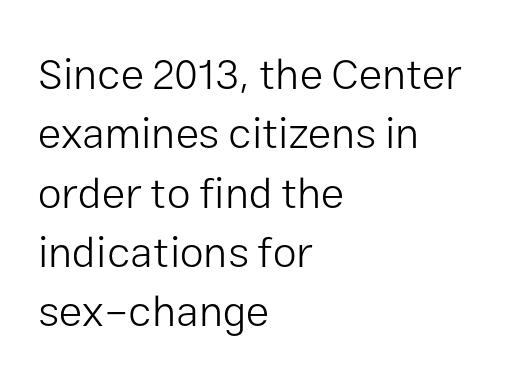
The image shows 43 px light sans-serif type, upright; set left-aligned, normal line spacing (1.38x), normal letter spacing, not underlined; low stroke contrast and a medium x-height.
